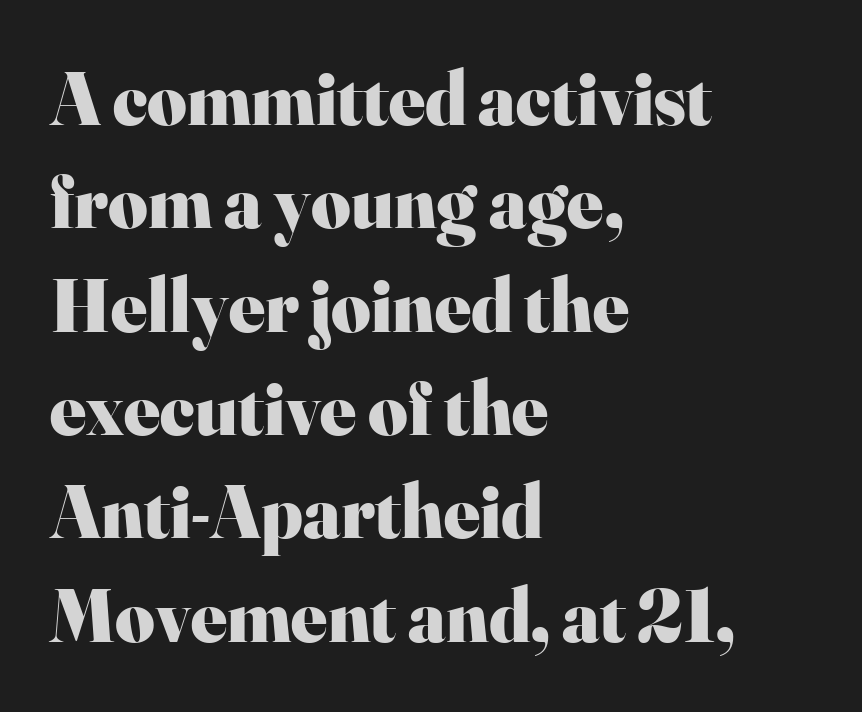
{"serif": "yes", "italic": "no", "bold": "yes", "weight": "heavy", "width": "normal", "stroke_contrast": "high", "x_height": "small", "monospaced": "no", "underline": "no", "align": "left", "line_spacing": "normal", "line_spacing_ratio": 1.36, "letter_spacing": "normal", "letter_spacing_em": 0.0, "glyph_px": 76}
